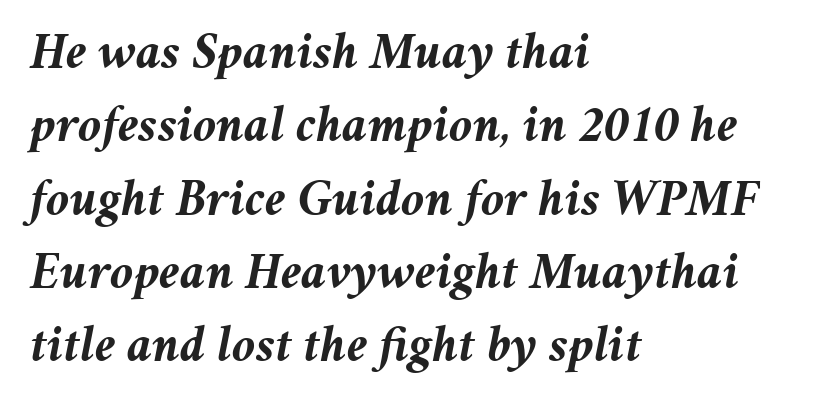
{"italic": "yes", "lean": "right", "slant_degrees": 11, "bold": "yes", "weight": "semibold", "width": "normal", "stroke_contrast": "medium", "x_height": "medium", "monospaced": "no", "underline": "no", "align": "left", "line_spacing": "normal", "line_spacing_ratio": 1.41, "letter_spacing": "normal", "letter_spacing_em": 0.0, "glyph_px": 52}
